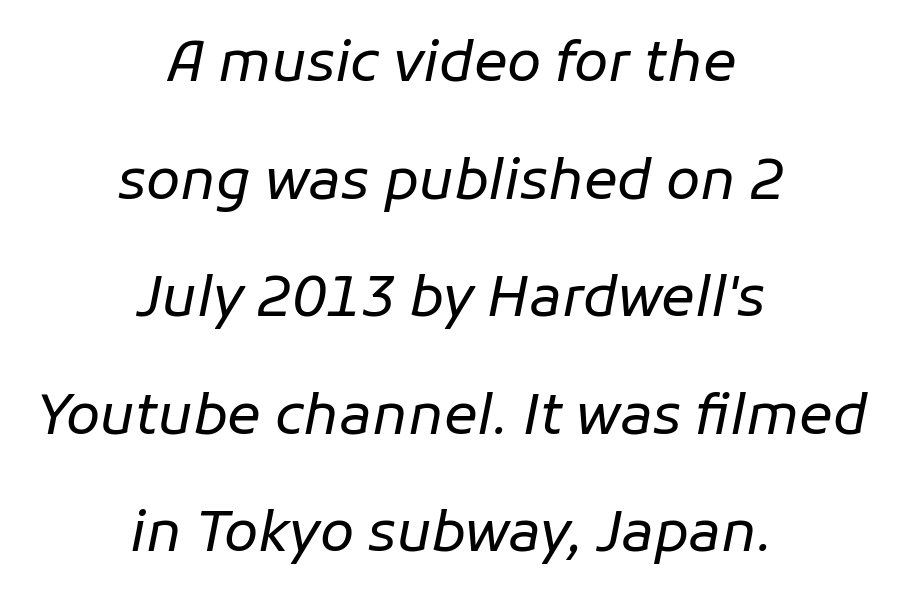
Think of a printed novel: that variable character pitch is what you see here. The space directly below the letters is spotless. The compositor balanced each line on the midline. Weight: not bold — regular or lighter.
